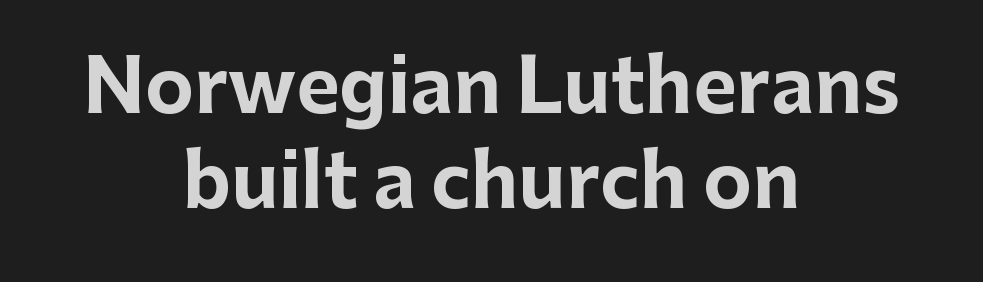
The gap between lines stays unmarked. If you folded the block vertically in half, each line would mirror itself in length. Nope, not italic — everything's standing straight. How would I describe the line gaps? Plain and ordinary.
